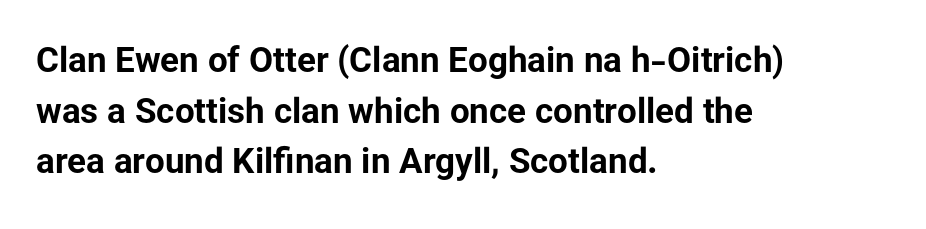
Between one letter and the next there's only the usual sliver of space. A roman cut, with each character standing at attention. The zone under the glyphs is completely vacant. Does the weight exceed regular? Yes, all the way to bold. Layout note: lines flush left. Each letter's strokes conclude bluntly, with no projecting serifs.
